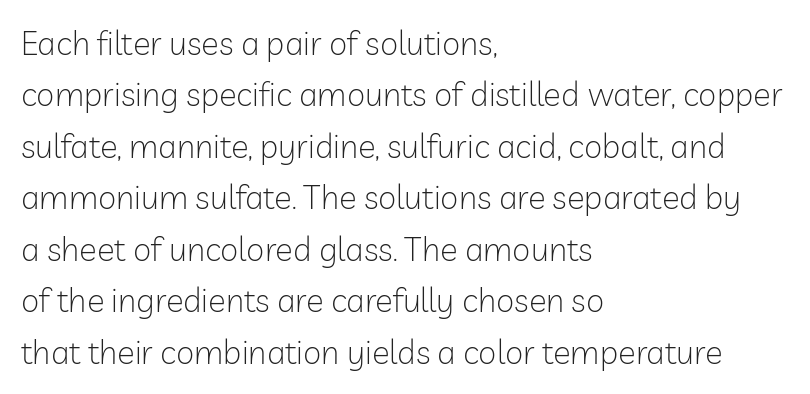
The image shows 33 px light sans-serif type, upright; set left-aligned, normal line spacing (1.56x), normal letter spacing, not underlined; low stroke contrast and a medium x-height.
